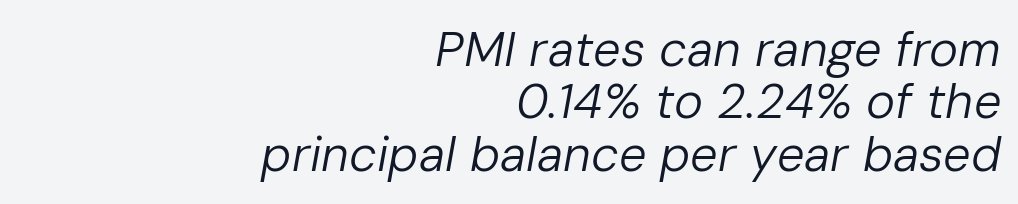
The image shows 49 px regular-weight type, italic (leaning right); set right-aligned, tight line spacing (1.07x), normal letter spacing, not underlined; low stroke contrast and a medium x-height.
